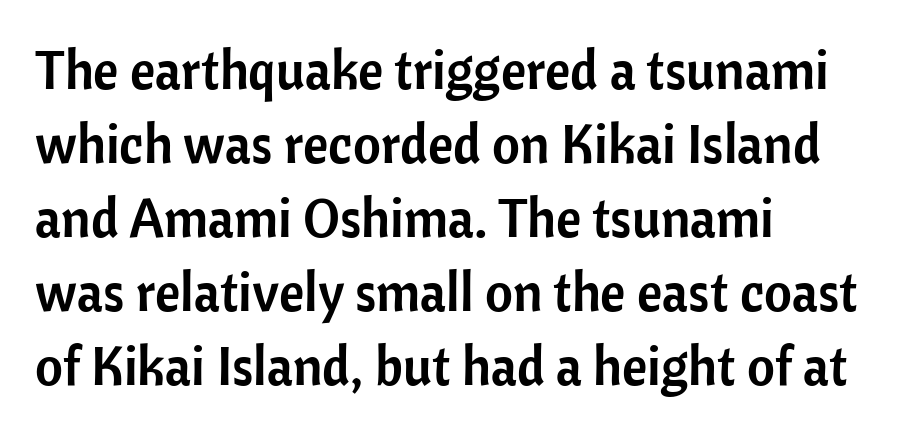
The image shows 54 px sans-serif type, upright; set left-aligned, normal line spacing (1.37x), normal letter spacing, not underlined; low stroke contrast and a medium x-height.
